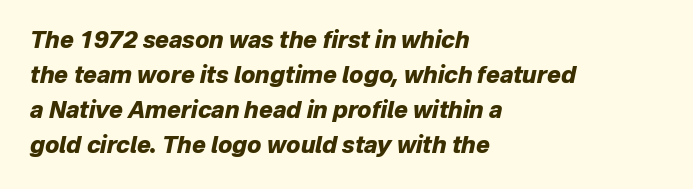
{"italic": "yes", "lean": "right", "slant_degrees": 12, "bold": "yes", "underline": "no", "align": "left", "line_spacing": "normal", "line_spacing_ratio": 1.52, "letter_spacing": "normal", "letter_spacing_em": 0.0, "glyph_px": 23}
